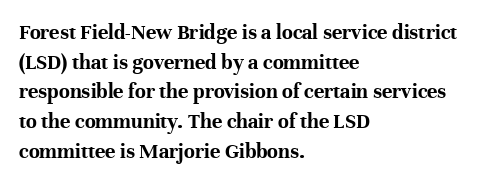
Caption: standard tracking, unaltered. Bold? Absolutely — the strokes are thick and heavy. Where is the straight margin? On the left. The line-height multiplier appears to be the usual default. Underlining? Definitely not there. Upright lettering throughout.
